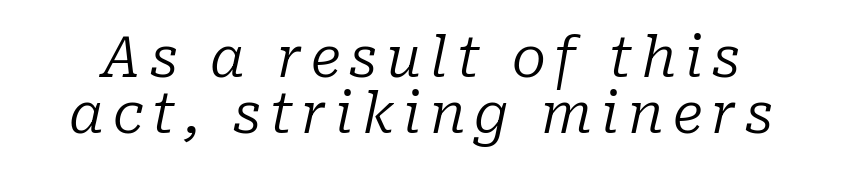
{"serif": "yes", "italic": "yes", "lean": "right", "slant_degrees": 10, "bold": "no", "weight": "regular", "width": "normal", "stroke_contrast": "low", "x_height": "medium", "monospaced": "no", "underline": "no", "line_spacing": "tight", "line_spacing_ratio": 1.0, "glyph_px": 56}
